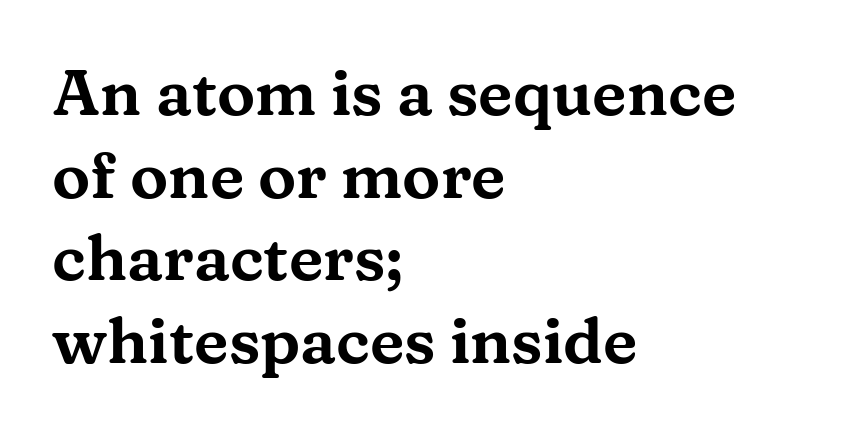
Q: Is the text italic (slanted)? A: No, it is upright.
Q: Is the typeface a serif or a sans-serif typeface? A: Serif.
Q: Is the text underlined? A: No.
Q: How is the paragraph aligned? A: Left-aligned.
Q: Is the spacing between letters normal or unusually wide? A: Normal.
Q: Is the spacing between lines tight, normal or loose? A: Normal.
Q: Width (condensed, normal, or wide)? A: Wide.
Q: Stroke contrast? A: Medium.
Q: x-height? A: Medium.
Q: Monospaced? A: No.
